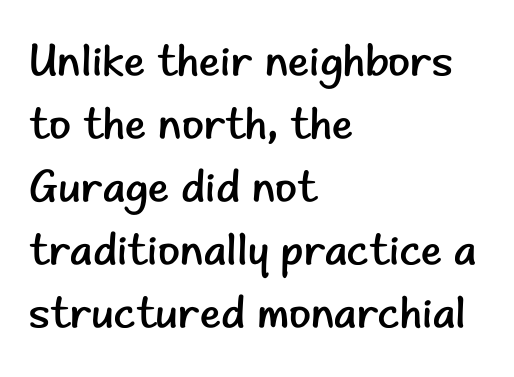
The image shows 45 px regular-weight sans-serif type, upright; set left-aligned, normal line spacing (1.4x), normal letter spacing, not underlined; low stroke contrast and a small x-height.
